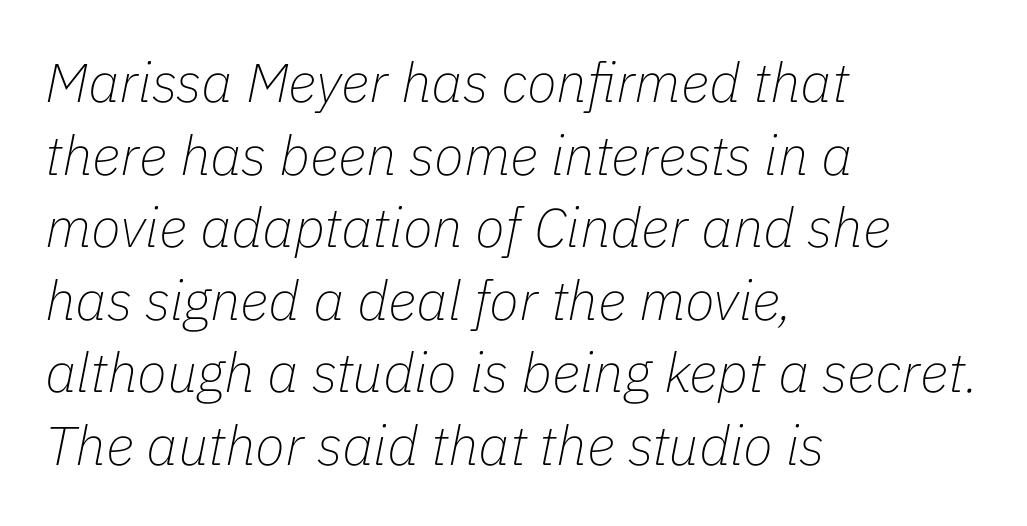
The image shows 55 px thin type, italic (leaning right); set left-aligned, normal line spacing (1.32x), normal letter spacing, not underlined; low stroke contrast and a medium x-height.
